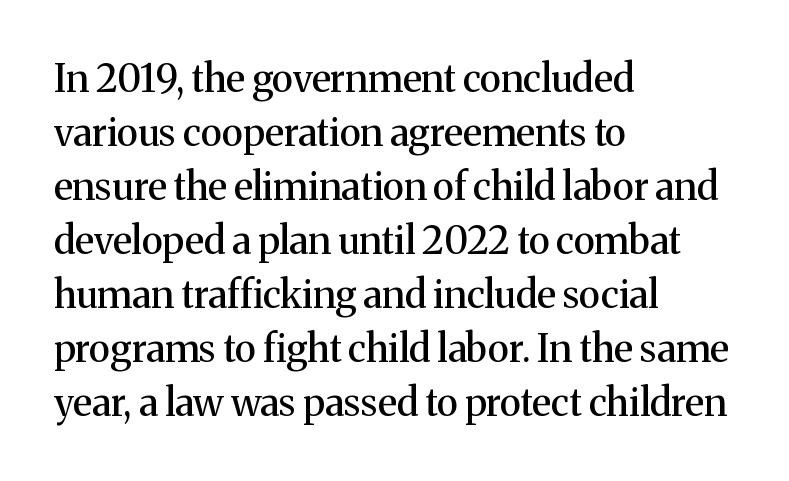
The image shows 38 px serif type, upright; set left-aligned, normal line spacing (1.42x), normal letter spacing, not underlined; medium stroke contrast and a medium x-height.
